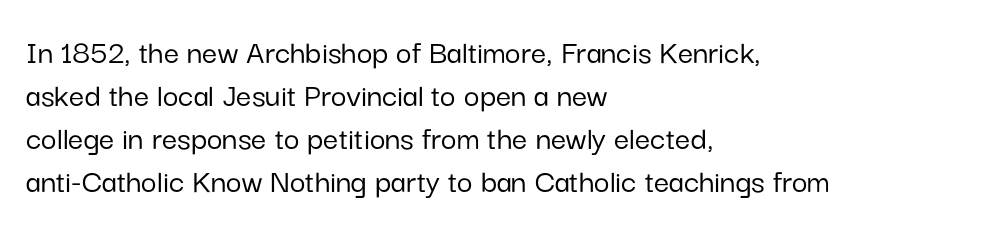
Q: Is the text italic (slanted)? A: No, it is upright.
Q: Is the typeface a serif or a sans-serif typeface? A: Sans-serif.
Q: Is the text underlined? A: No.
Q: How is the paragraph aligned? A: Left-aligned.
Q: Is the spacing between letters normal or unusually wide? A: Normal.
Q: Is the spacing between lines tight, normal or loose? A: Normal.
Q: Width (condensed, normal, or wide)? A: Normal.
Q: Stroke contrast? A: Low.
Q: x-height? A: Medium.
Q: Monospaced? A: No.
